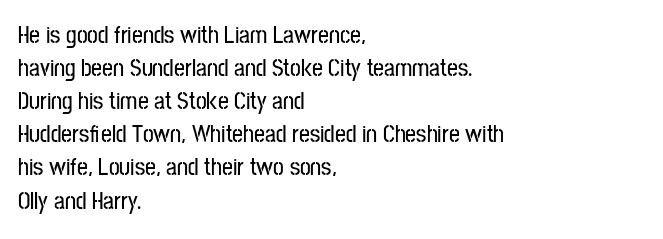
Q: Is the text italic (slanted)? A: No, it is upright.
Q: Is the text underlined? A: No.
Q: How is the paragraph aligned? A: Left-aligned.
Q: Is the spacing between letters normal or unusually wide? A: Normal.
Q: Is the spacing between lines tight, normal or loose? A: Normal.
